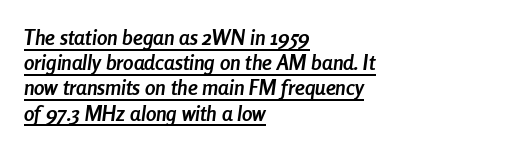
Q: Is the text bold? A: Yes.
Q: Is the text italic (slanted)? A: Yes, it leans right by about 8 degrees.
Q: Is the text underlined? A: Yes.
Q: How is the paragraph aligned? A: Left-aligned.
Q: Is the spacing between letters normal or unusually wide? A: Normal.
